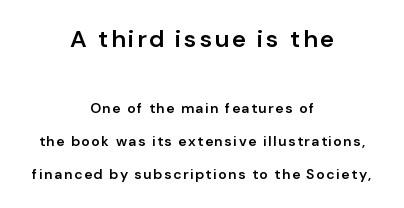
Q: Is the text bold? A: Semi-bold.
Q: Is the text italic (slanted)? A: No, it is upright.
Q: Is the text underlined? A: No.
Q: How is the paragraph aligned? A: Centered.
Q: Is the spacing between lines tight, normal or loose? A: Loose.
Q: Which block of text is set in a larger size, the first (top) or the second (bottom)? A: The first (top) one.
